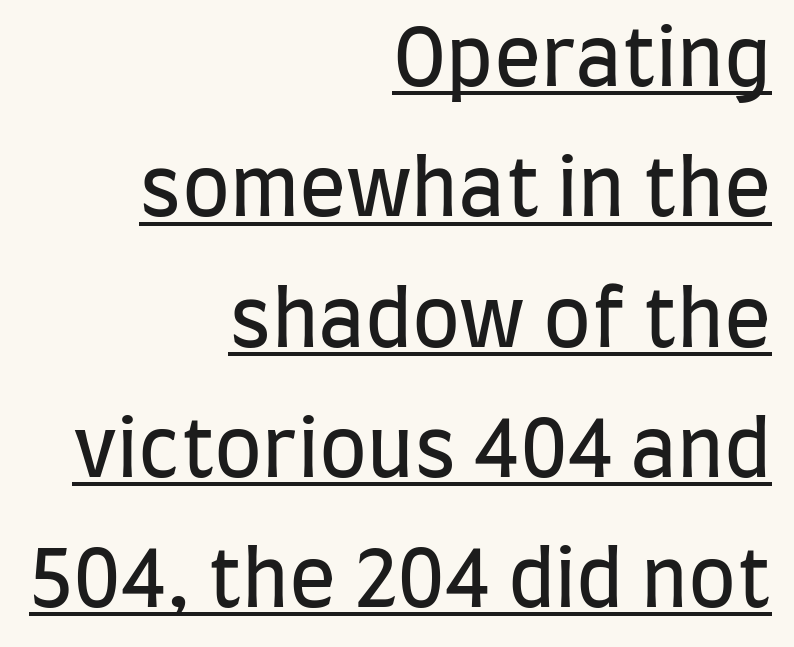
{"serif": "no", "italic": "no", "bold": "no", "weight": "regular", "width": "condensed", "stroke_contrast": "low", "x_height": "large", "monospaced": "no", "underline": "yes", "align": "right", "line_spacing": "normal", "line_spacing_ratio": 1.67, "letter_spacing": "normal", "letter_spacing_em": 0.0, "glyph_px": 78}
